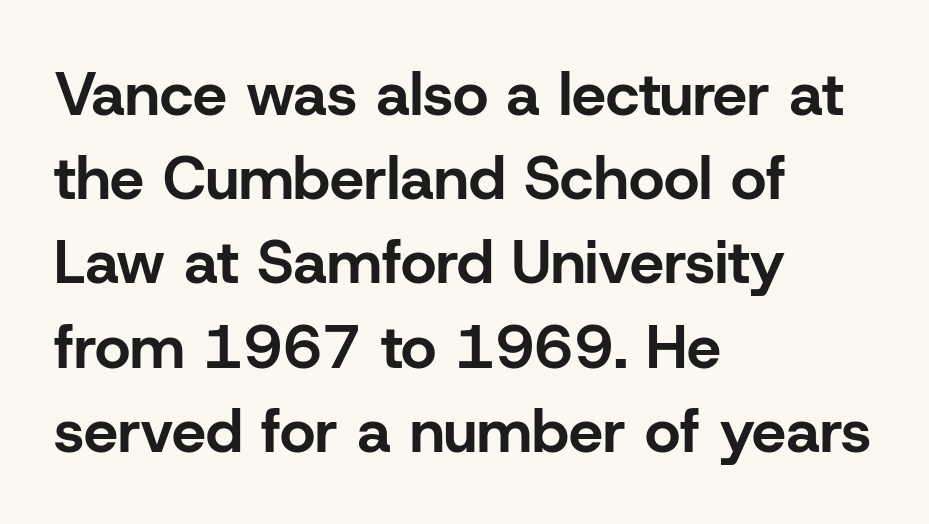
The image shows 61 px bold sans-serif type, upright; set left-aligned, normal line spacing (1.38x), normal letter spacing, not underlined; low stroke contrast and a medium x-height.
